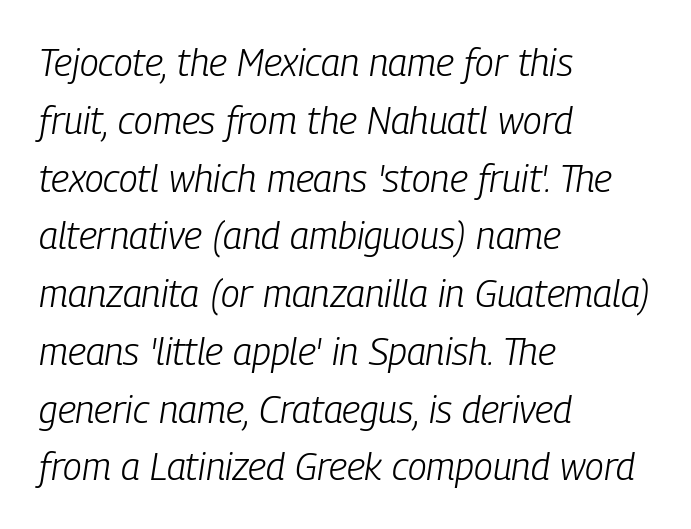
{"italic": "yes", "lean": "right", "slant_degrees": 9, "bold": "no", "weight": "light", "width": "condensed", "stroke_contrast": "low", "x_height": "medium", "monospaced": "no", "underline": "no", "align": "left", "line_spacing": "normal", "line_spacing_ratio": 1.52, "letter_spacing": "normal", "letter_spacing_em": 0.0, "glyph_px": 38}
